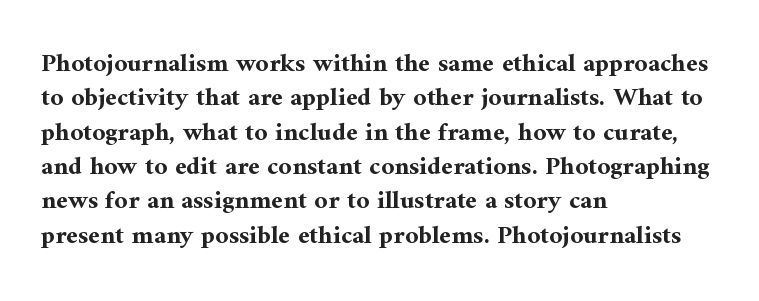
Words appear dense and cohesive because spacing is normal. Typeset ragged right — the left edge is the straight one. This sample keeps an unexceptional amount of space between lines. A clean baseline with only descenders dipping below it. Notice how thick the strokes are: this is what a full bold looks like. This is the regular roman posture of the typeface.
